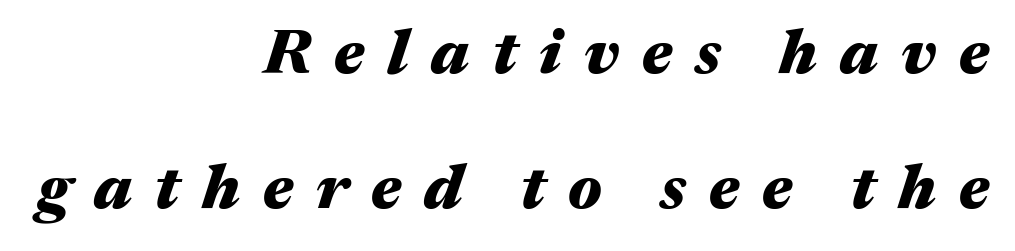
{"italic": "yes", "lean": "right", "slant_degrees": 17, "bold": "yes", "weight": "heavy", "width": "wide", "stroke_contrast": "medium", "x_height": "medium", "monospaced": "no", "underline": "no", "align": "right", "line_spacing": "loose", "line_spacing_ratio": 2.14, "letter_spacing": "wide", "letter_spacing_em": 0.36, "glyph_px": 63}
